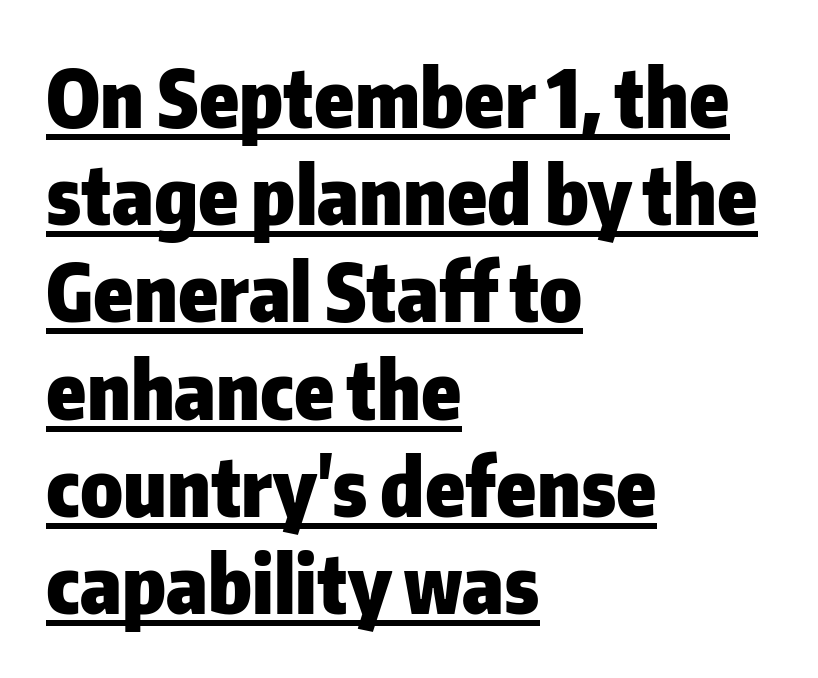
{"serif": "no", "italic": "no", "bold": "yes", "weight": "heavy", "width": "normal", "stroke_contrast": "low", "x_height": "medium", "monospaced": "no", "underline": "yes", "align": "left", "line_spacing_ratio": 1.23, "letter_spacing": "normal", "letter_spacing_em": 0.0, "glyph_px": 79}
